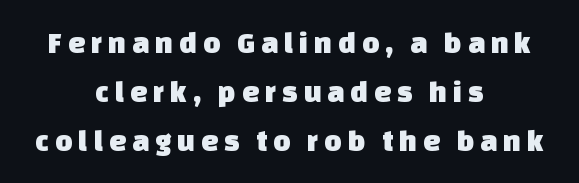
Looks like regular typesetting: each glyph gets only the width it needs. Tracking value appears strongly positive — letters spread wide. Each letter's strokes conclude bluntly, with no projecting serifs. The area under the type is left untouched. Centered paragraph, ragged on both sides.
